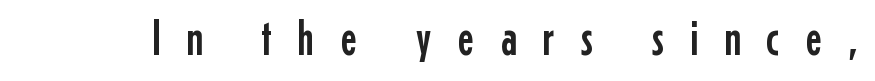
{"serif": "no", "italic": "no", "width": "condensed", "stroke_contrast": "low", "x_height": "medium", "monospaced": "no", "underline": "no", "letter_spacing": "wide", "letter_spacing_em": 0.5, "glyph_px": 51}
